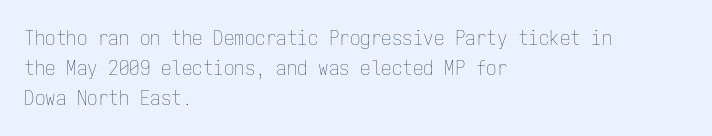
Compared with typical body copy, the letter spacing here is the same. The text block is weighted toward the left margin, trailing off unevenly rightward. The foot of each line stays bare and open. Evenly set lines give the paragraph a standard silhouette. Stroke thickness stays within the range of a standard reading face or lighter.
